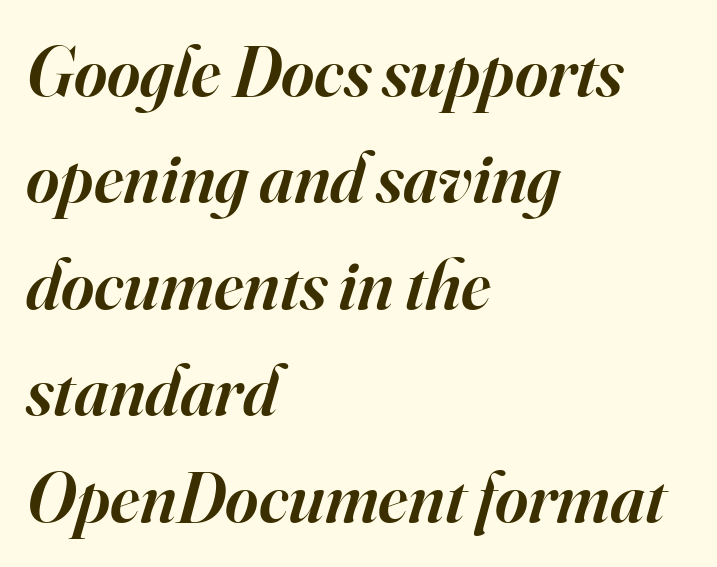
Q: Is the text bold? A: Semi-bold.
Q: Is the text italic (slanted)? A: Yes, it leans right by about 16 degrees.
Q: Is the typeface a serif or a sans-serif typeface? A: Serif.
Q: Is the text underlined? A: No.
Q: How is the paragraph aligned? A: Left-aligned.
Q: Is the spacing between letters normal or unusually wide? A: Normal.
Q: Is the spacing between lines tight, normal or loose? A: Normal.
Q: Width (condensed, normal, or wide)? A: Normal.
Q: Stroke contrast? A: High.
Q: x-height? A: Small.
Q: Monospaced? A: No.
